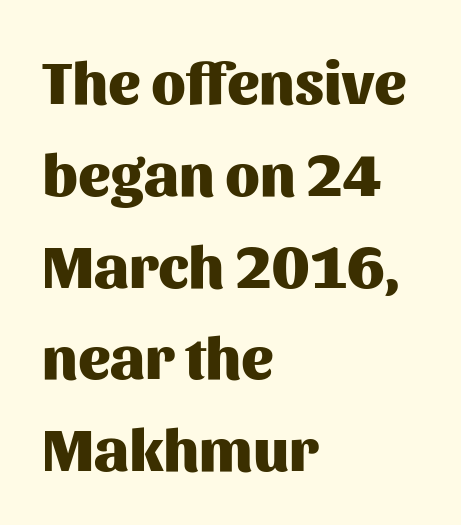
{"serif": "no", "italic": "no", "bold": "yes", "weight": "heavy", "width": "normal", "stroke_contrast": "medium", "x_height": "medium", "monospaced": "no", "underline": "no", "align": "left", "line_spacing": "normal", "line_spacing_ratio": 1.53, "letter_spacing": "normal", "letter_spacing_em": 0.0, "glyph_px": 60}
